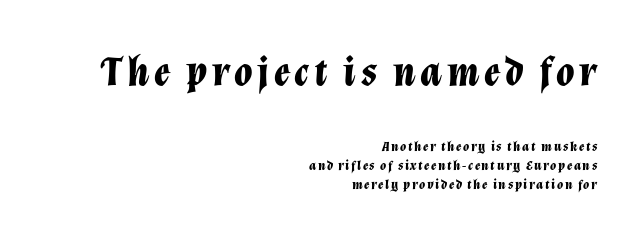
{"italic": "yes", "lean": "right", "slant_degrees": 12, "bold": "yes", "weight": "bold", "width": "normal", "stroke_contrast": "low", "x_height": "medium", "monospaced": "no", "underline": "no", "align": "right", "line_spacing": "normal", "line_spacing_ratio": 1.38, "larger_block": "first", "size_ratio": 3.0, "glyph_px": 42}
